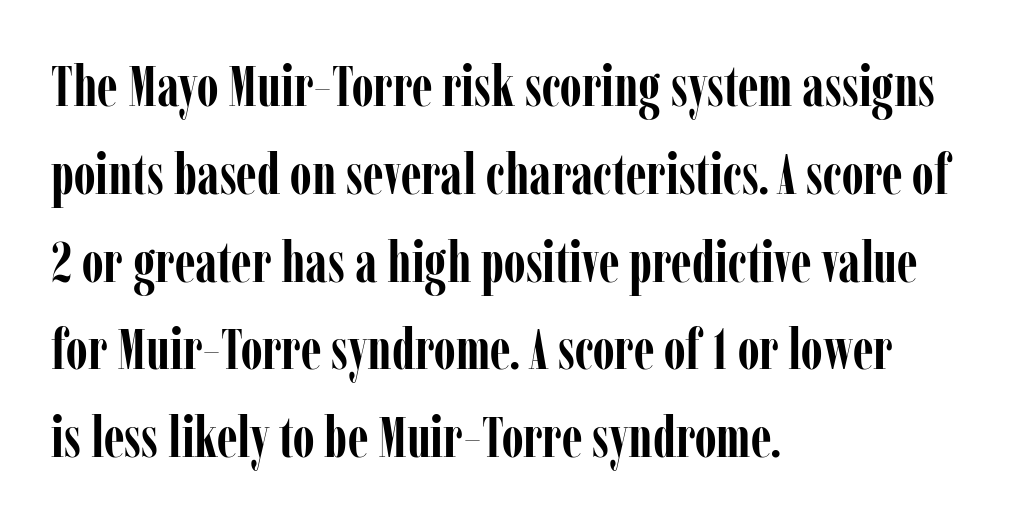
Q: Is the text bold? A: Yes.
Q: Is the text italic (slanted)? A: No, it is upright.
Q: Is the typeface a serif or a sans-serif typeface? A: Serif.
Q: Is the text underlined? A: No.
Q: How is the paragraph aligned? A: Left-aligned.
Q: Is the spacing between letters normal or unusually wide? A: Normal.
Q: Is the spacing between lines tight, normal or loose? A: Normal.
Q: Width (condensed, normal, or wide)? A: Condensed.
Q: Stroke contrast? A: Low.
Q: x-height? A: Medium.
Q: Monospaced? A: No.
